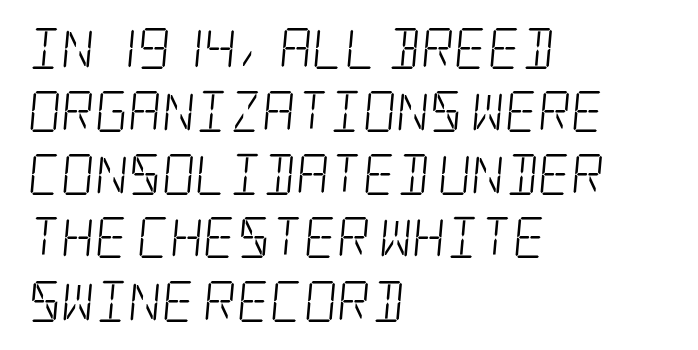
Q: Is the text bold? A: No.
Q: Is the typeface a serif or a sans-serif typeface? A: Serif.
Q: Is the text underlined? A: No.
Q: How is the paragraph aligned? A: Left-aligned.
Q: Is the spacing between letters normal or unusually wide? A: Normal.
Q: Is the spacing between lines tight, normal or loose? A: Normal.
Q: Width (condensed, normal, or wide)? A: Condensed.
Q: Stroke contrast? A: Low.
Q: x-height? A: Large.
